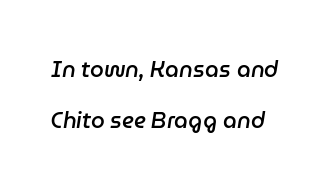
What's the leading like? Stretched, with rows far apart. Compared with typical body copy, the letter spacing here is the same. Each row of text sits above clean, open space. The whole block is typeset with a tilt. Each glyph is drawn with semibold strokes, heavier than normal yet not fully bold.
